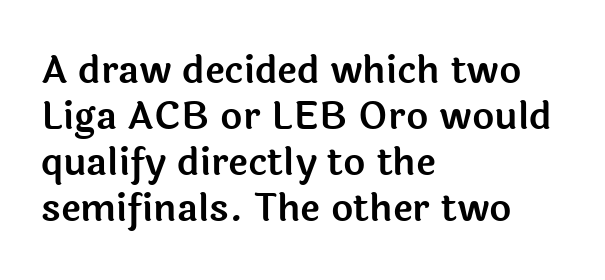
{"serif": "no", "italic": "no", "width": "normal", "x_height": "medium", "monospaced": "no", "underline": "no", "align": "left", "line_spacing_ratio": 1.21, "letter_spacing": "normal", "letter_spacing_em": 0.0, "glyph_px": 38}
